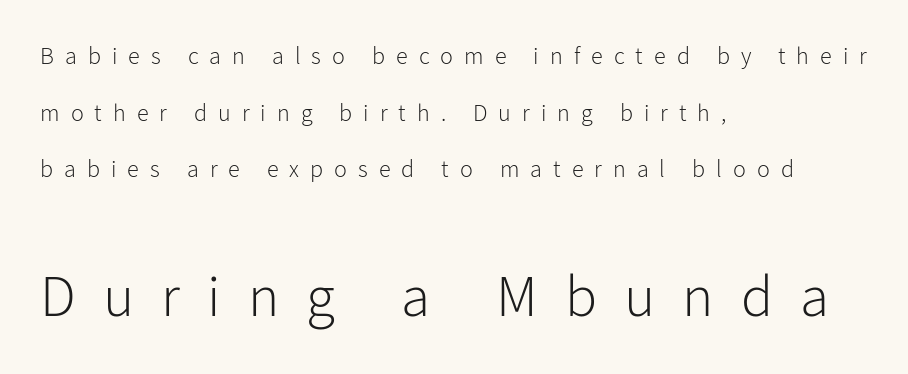
{"serif": "no", "italic": "no", "bold": "no", "weight": "light", "width": "normal", "stroke_contrast": "low", "x_height": "medium", "monospaced": "no", "underline": "no", "align": "left", "line_spacing": "loose", "line_spacing_ratio": 2.36, "letter_spacing": "wide", "letter_spacing_em": 0.46, "larger_block": "second", "size_ratio": 2.46, "glyph_px": 59}
